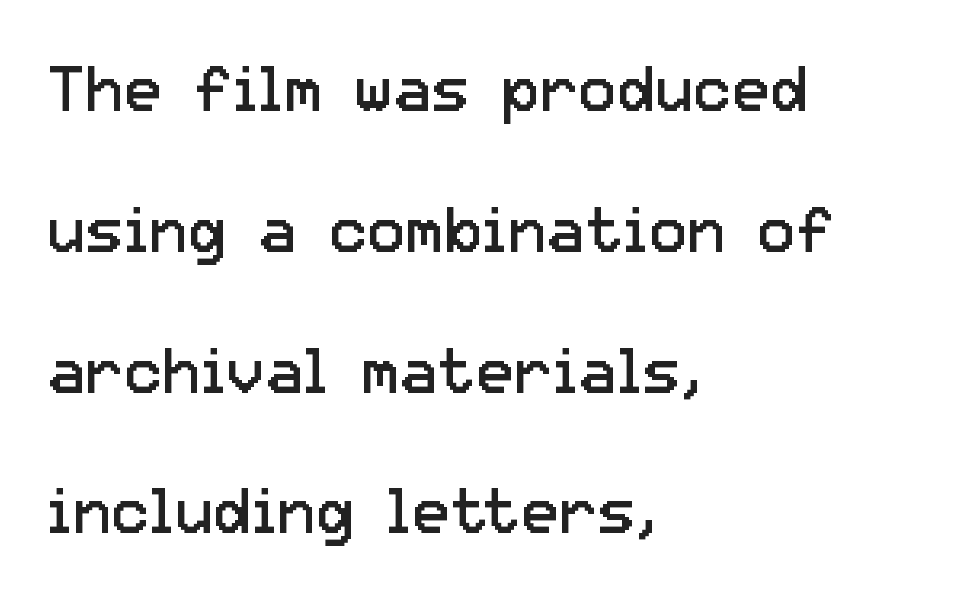
The image shows 64 px regular-weight sans-serif type, upright; set left-aligned, loose line spacing (2.2x), normal letter spacing, not underlined; low stroke contrast and a medium x-height.
